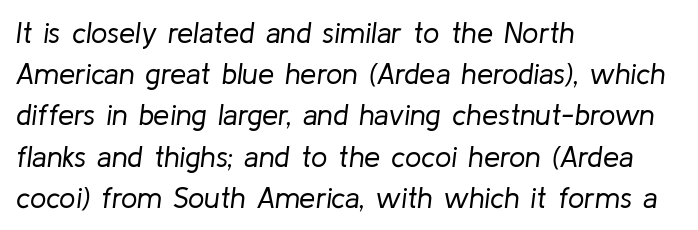
Tracking value appears to be zero — textbook default spacing. The letters are slanted; this is an italic face. Proportional: the letters do not fall into vertical columns. Is there much room between lines? A standard amount, neither cramped nor airy. Letters rest on an invisible, unmarked baseline.
